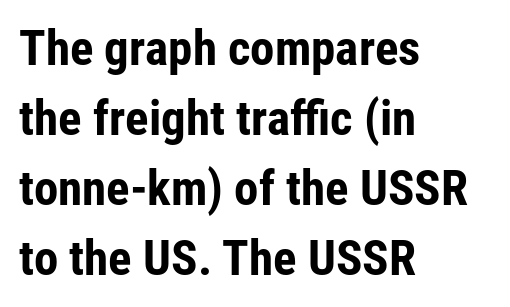
{"serif": "no", "italic": "no", "bold": "yes", "weight": "bold", "width": "condensed", "stroke_contrast": "low", "x_height": "medium", "monospaced": "no", "underline": "no", "align": "left", "line_spacing": "normal", "line_spacing_ratio": 1.43, "letter_spacing": "normal", "letter_spacing_em": 0.0, "glyph_px": 49}
